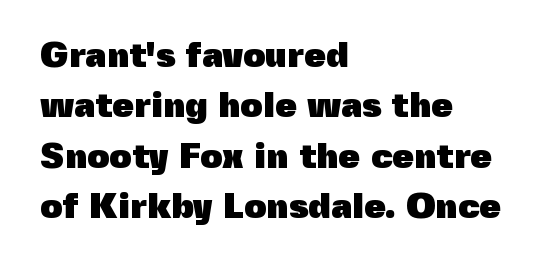
{"serif": "no", "italic": "no", "bold": "yes", "weight": "heavy", "width": "normal", "x_height": "medium", "monospaced": "no", "underline": "no", "align": "left", "line_spacing": "normal", "line_spacing_ratio": 1.44, "letter_spacing": "normal", "letter_spacing_em": 0.0, "glyph_px": 35}
